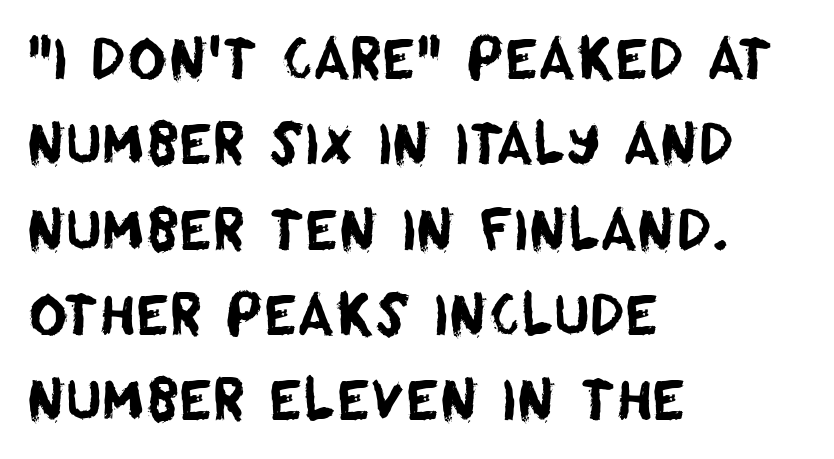
Q: Is the typeface a serif or a sans-serif typeface? A: Sans-serif.
Q: Is the text underlined? A: No.
Q: How is the paragraph aligned? A: Left-aligned.
Q: Is the spacing between letters normal or unusually wide? A: Normal.
Q: Is the spacing between lines tight, normal or loose? A: Normal.
Q: Width (condensed, normal, or wide)? A: Normal.
Q: Stroke contrast? A: Low.
Q: x-height? A: Large.
Q: Monospaced? A: No.
